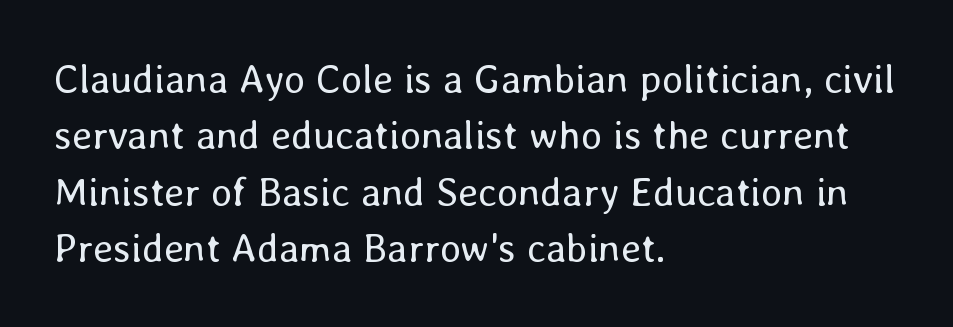
Q: Is the text bold? A: No.
Q: Is the text italic (slanted)? A: No, it is upright.
Q: Is the text underlined? A: No.
Q: How is the paragraph aligned? A: Left-aligned.
Q: Is the spacing between letters normal or unusually wide? A: Normal.
Q: Is the spacing between lines tight, normal or loose? A: Normal.
Q: Width (condensed, normal, or wide)? A: Normal.
Q: Stroke contrast? A: Low.
Q: x-height? A: Medium.
Q: Monospaced? A: No.
